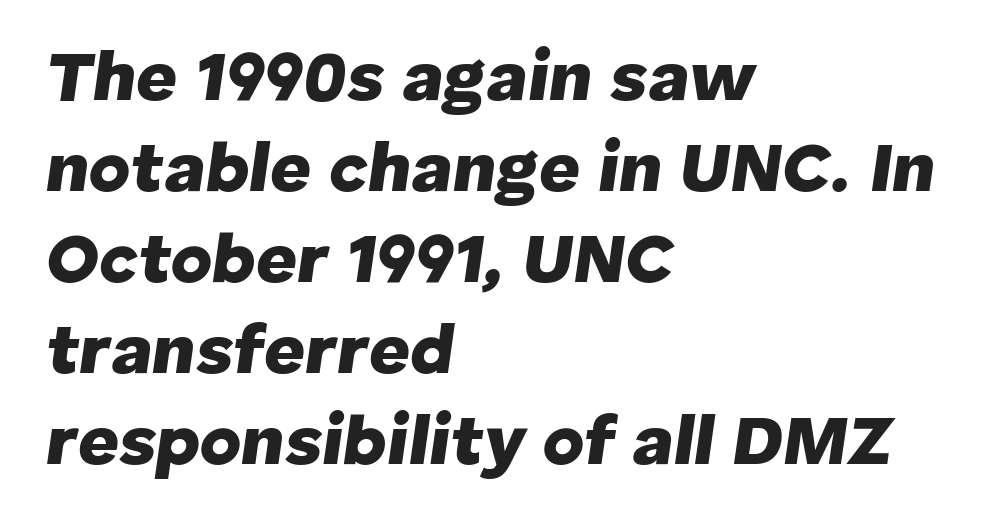
{"italic": "yes", "lean": "right", "slant_degrees": 8, "bold": "yes", "weight": "heavy", "width": "normal", "stroke_contrast": "low", "x_height": "medium", "monospaced": "no", "underline": "no", "align": "left", "line_spacing": "normal", "line_spacing_ratio": 1.28, "letter_spacing": "normal", "letter_spacing_em": 0.0, "glyph_px": 71}
